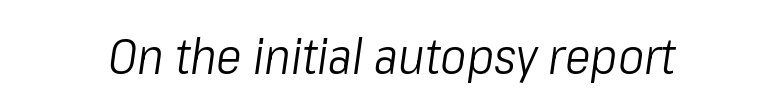
The image shows 49 px light, condensed type, italic (leaning right); set normal letter spacing, not underlined; low stroke contrast and a medium x-height.
